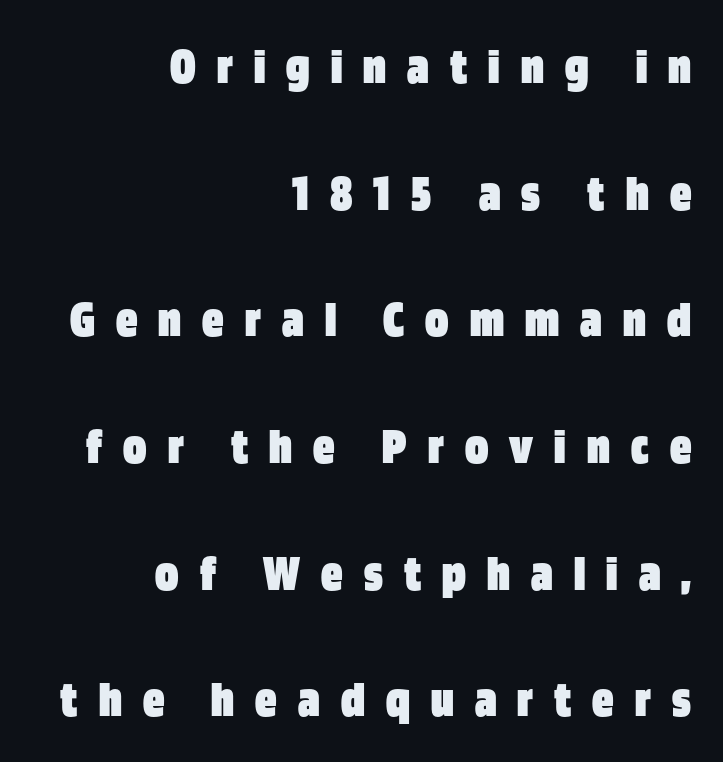
The image shows 53 px heavy, condensed sans-serif type, upright; set right-aligned, loose line spacing (2.39x), unusually wide letter spacing (+0.4 em), not underlined; low stroke contrast and a large x-height.
